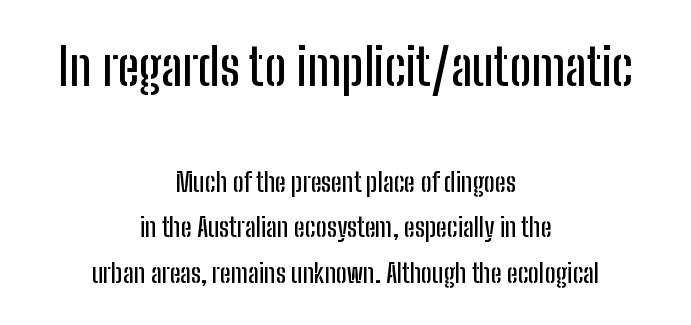
The image shows 51 px condensed sans-serif type, upright; set centered, line spacing 1.76x, normal letter spacing, not underlined; the first (top) block is 1.96x larger; low stroke contrast and a medium x-height.
